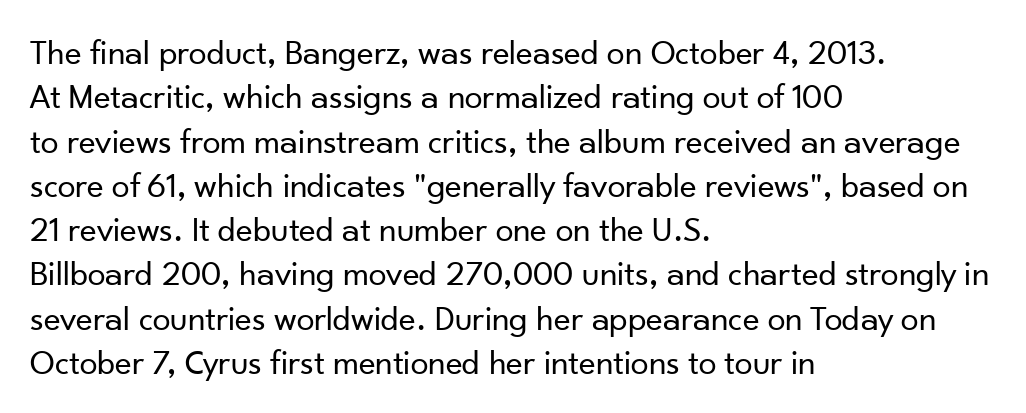
{"serif": "no", "italic": "no", "bold": "no", "weight": "regular", "width": "normal", "stroke_contrast": "low", "x_height": "small", "monospaced": "no", "underline": "no", "align": "left", "line_spacing_ratio": 1.23, "letter_spacing": "normal", "letter_spacing_em": 0.0, "glyph_px": 36}
